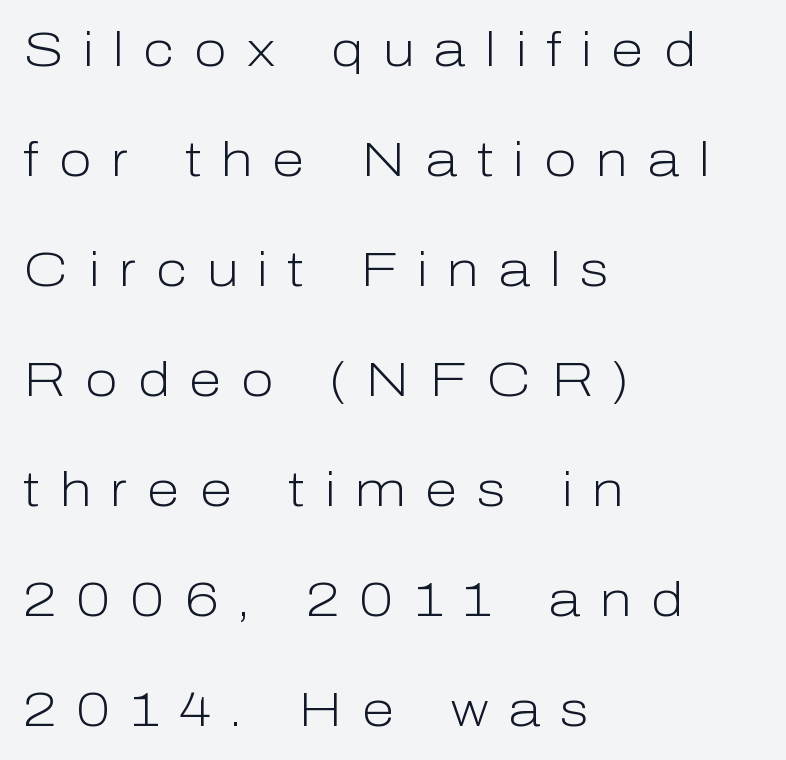
Q: Is the text bold? A: No.
Q: Is the text italic (slanted)? A: No, it is upright.
Q: Is the typeface a serif or a sans-serif typeface? A: Sans-serif.
Q: Is the text underlined? A: No.
Q: How is the paragraph aligned? A: Left-aligned.
Q: Is the spacing between letters normal or unusually wide? A: Unusually wide.
Q: Is the spacing between lines tight, normal or loose? A: Loose.
Q: Width (condensed, normal, or wide)? A: Normal.
Q: Stroke contrast? A: Low.
Q: x-height? A: Medium.
Q: Monospaced? A: No.
